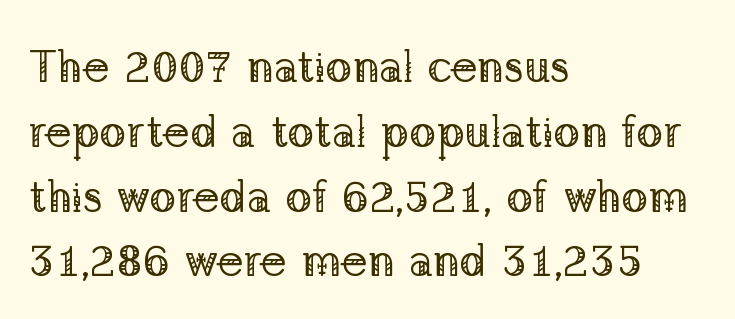
Q: Is the text bold? A: No.
Q: Is the text italic (slanted)? A: No, it is upright.
Q: Is the typeface a serif or a sans-serif typeface? A: Serif.
Q: Is the text underlined? A: No.
Q: How is the paragraph aligned? A: Left-aligned.
Q: Is the spacing between letters normal or unusually wide? A: Normal.
Q: Is the spacing between lines tight, normal or loose? A: Normal.
Q: Width (condensed, normal, or wide)? A: Normal.
Q: Stroke contrast? A: Low.
Q: x-height? A: Medium.
Q: Monospaced? A: No.
